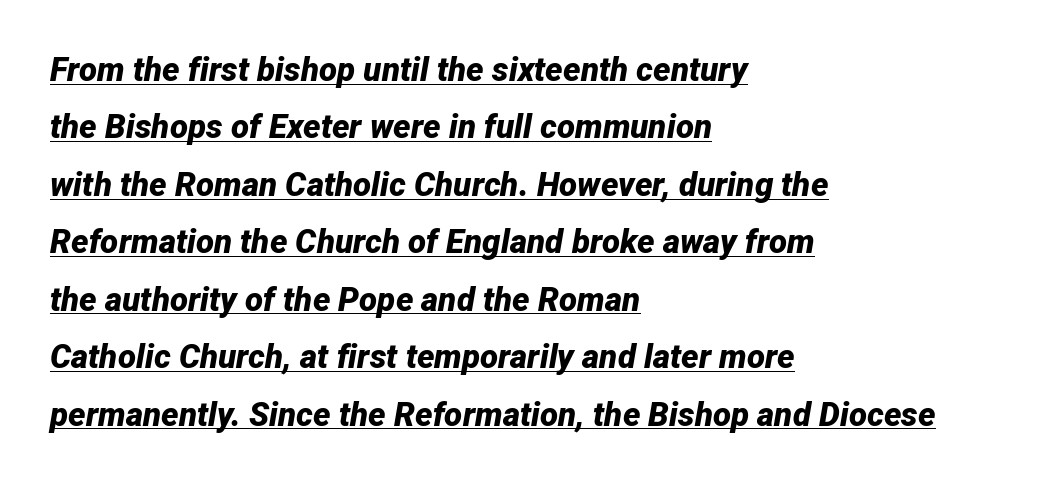
Each word holds together tightly as a unit, with standard inter-letter gaps. Reading down the block, your eye returns to a fixed left position each line. Does the lettering tilt? It does — this is italic. Has an underline been added? It has.
